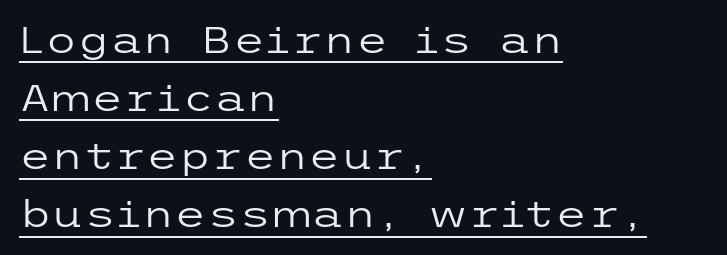
Beneath each row of characters lies a ruled line. The rag falls on the right side of this text block. Look at the bottom of the vertical strokes: they stop flat, with no serifs. The type sits square on the baseline with zero lean. Letters have the restrained weight of plain body copy at most. Characters follow at the spacing the type designer built in.
